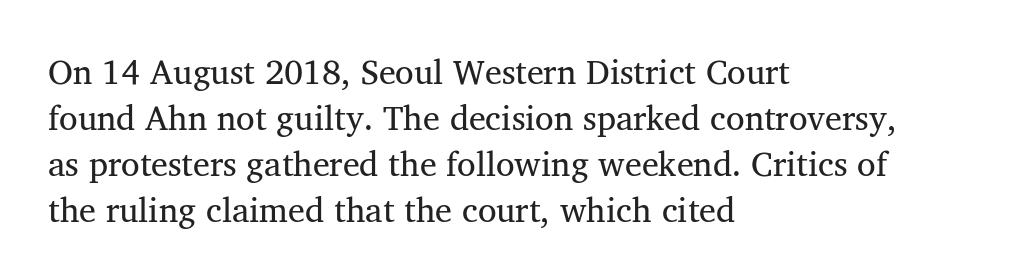
Q: Is the text bold? A: No.
Q: Is the text italic (slanted)? A: No, it is upright.
Q: Is the typeface a serif or a sans-serif typeface? A: Serif.
Q: Is the text underlined? A: No.
Q: How is the paragraph aligned? A: Left-aligned.
Q: Is the spacing between letters normal or unusually wide? A: Normal.
Q: Is the spacing between lines tight, normal or loose? A: Normal.
Q: Width (condensed, normal, or wide)? A: Normal.
Q: Stroke contrast? A: Medium.
Q: x-height? A: Medium.
Q: Monospaced? A: No.
